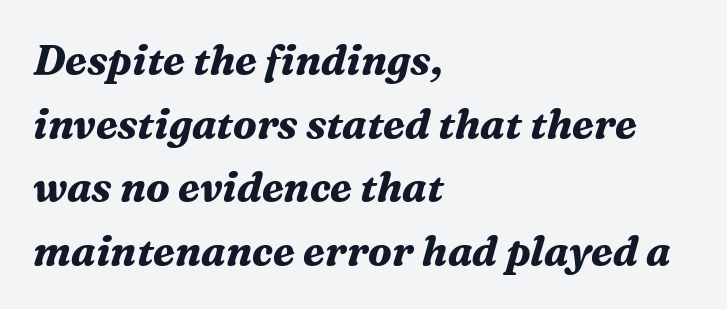
Observe the serifs anchoring each vertical stroke in this sample. Spacing between characters is what you'd get straight out of the box. Beneath every word, the page is bare. Varying glyph widths throughout — classic text-font behaviour.
